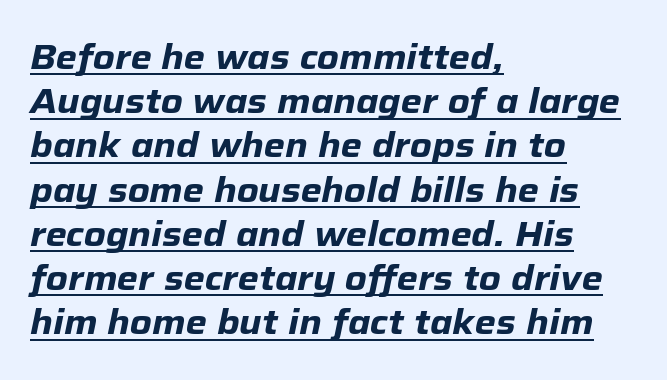
These lines keep a tight, regular rhythm from letter to letter. Horizontally, the lines are justified to the leading edge only. Spacing verdict: proportional, widths tailored to each character. The rendering uses the underline text-decoration. The rows are spaced the way most documents space them. Looking at the ascenders, they clearly lean.
